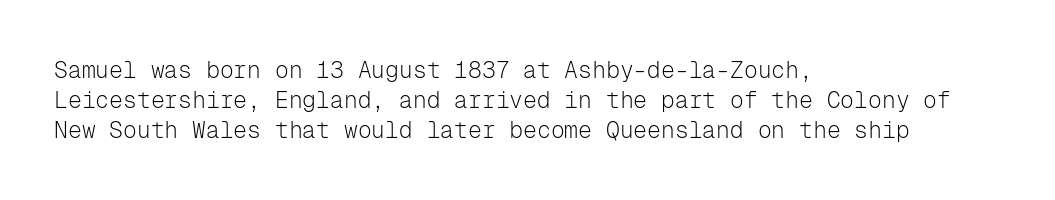
Q: Is the text bold? A: No.
Q: Is the text italic (slanted)? A: No, it is upright.
Q: Is the text underlined? A: No.
Q: How is the paragraph aligned? A: Left-aligned.
Q: Is the spacing between letters normal or unusually wide? A: Normal.
Q: Is the spacing between lines tight, normal or loose? A: Normal.
